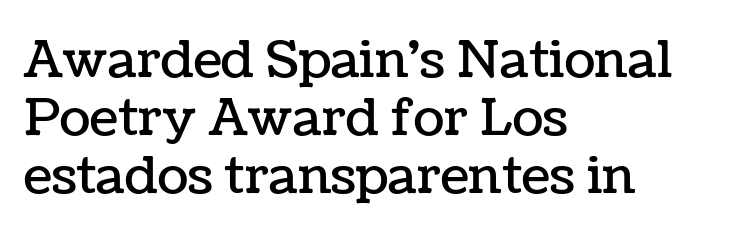
Descenders hang freely into open space. Note the varied advance widths — an 'i' is clearly narrower than an 'm'. The type sits square on the baseline with zero lean. Rows of type sit shoulder to shoulder in the vertical direction. Does extra space separate the letters? No, they use regular spacing.
